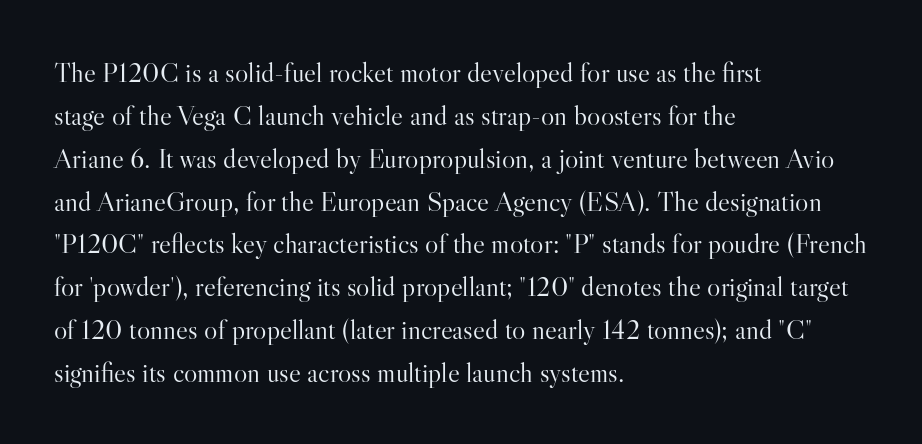
The image shows 28 px light serif type, upright; set left-aligned, normal line spacing (1.53x), normal letter spacing, not underlined; high stroke contrast and a small x-height.
